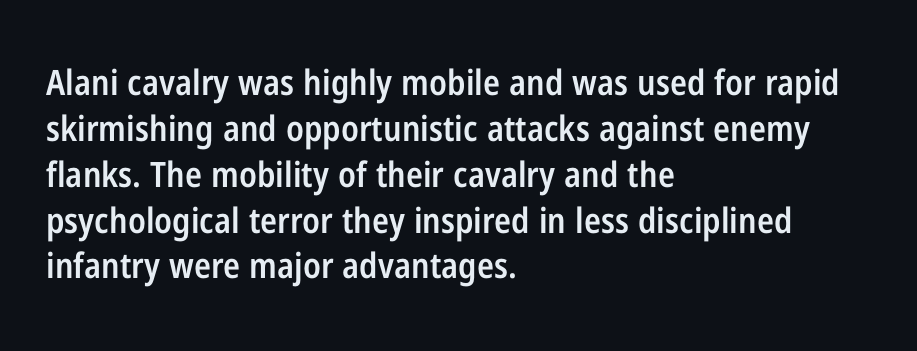
Q: Is the text bold? A: Semi-bold.
Q: Is the text italic (slanted)? A: No, it is upright.
Q: Is the typeface a serif or a sans-serif typeface? A: Sans-serif.
Q: Is the text underlined? A: No.
Q: How is the paragraph aligned? A: Left-aligned.
Q: Is the spacing between letters normal or unusually wide? A: Normal.
Q: Is the spacing between lines tight, normal or loose? A: Normal.
Q: Width (condensed, normal, or wide)? A: Condensed.
Q: Stroke contrast? A: Low.
Q: x-height? A: Medium.
Q: Monospaced? A: No.
